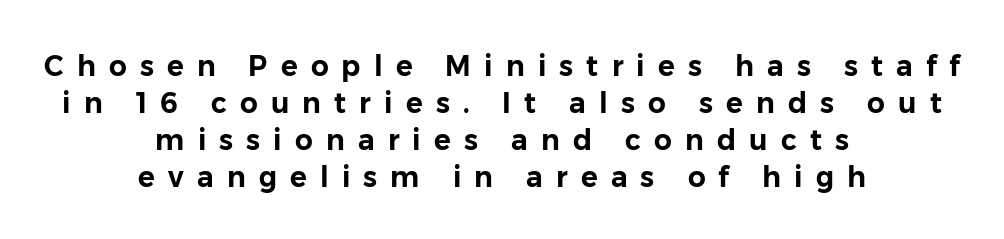
Spacing verdict: proportional, widths tailored to each character. Type without underlining. The line-height multiplier appears to be the usual default. Words appear elongated and porous because spacing is wide. Every stem runs plumb, perpendicular to the baseline. Regarding serifs, this sample does without them.
